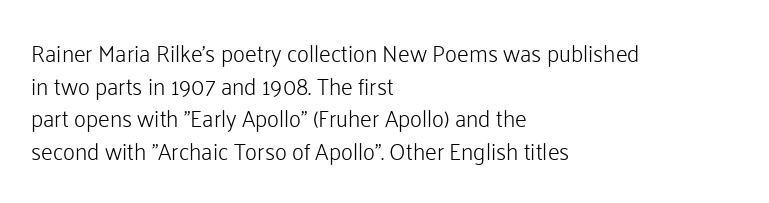
Characters follow at the spacing the type designer built in. The letterforms sit at book weight or below. Rendered with straight, roman letterforms. The rows are spaced the way most documents space them. The strip under each line holds only bare page.
